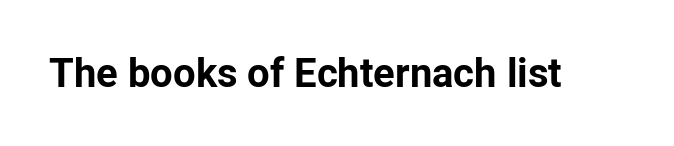
Q: Is the text bold? A: Yes.
Q: Is the text italic (slanted)? A: No, it is upright.
Q: Is the typeface a serif or a sans-serif typeface? A: Sans-serif.
Q: Is the text underlined? A: No.
Q: Is the spacing between letters normal or unusually wide? A: Normal.
Q: Width (condensed, normal, or wide)? A: Normal.
Q: Stroke contrast? A: Low.
Q: x-height? A: Medium.
Q: Monospaced? A: No.
